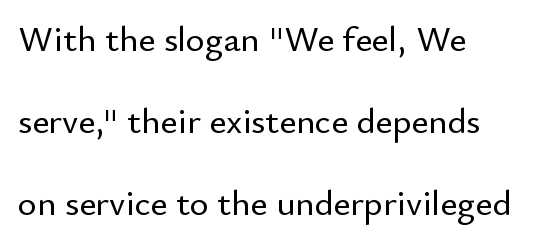
Q: Is the text italic (slanted)? A: No, it is upright.
Q: Is the typeface a serif or a sans-serif typeface? A: Sans-serif.
Q: Is the text underlined? A: No.
Q: How is the paragraph aligned? A: Left-aligned.
Q: Is the spacing between letters normal or unusually wide? A: Normal.
Q: Is the spacing between lines tight, normal or loose? A: Loose.
Q: Width (condensed, normal, or wide)? A: Normal.
Q: Stroke contrast? A: Low.
Q: x-height? A: Small.
Q: Monospaced? A: No.
